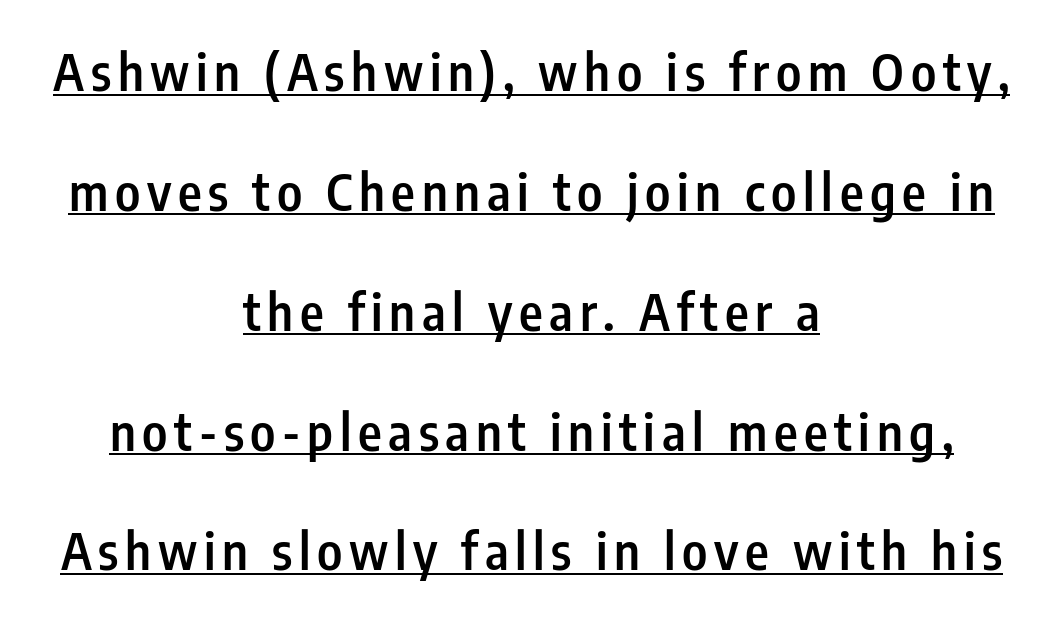
The image shows 51 px semibold, condensed sans-serif type, upright; set centered, loose line spacing (2.35x), underlined; low stroke contrast and a medium x-height.
